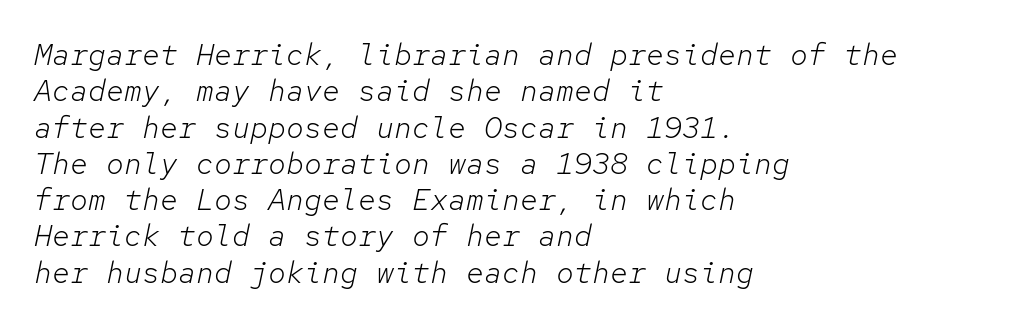
The letterforms sit shoulder to shoulder at normal distance. A bare baseline throughout the passage. The cut favours lightness, reaching ordinary text weight at its darkest. These lines are rendered in a fixed-pitch font.
